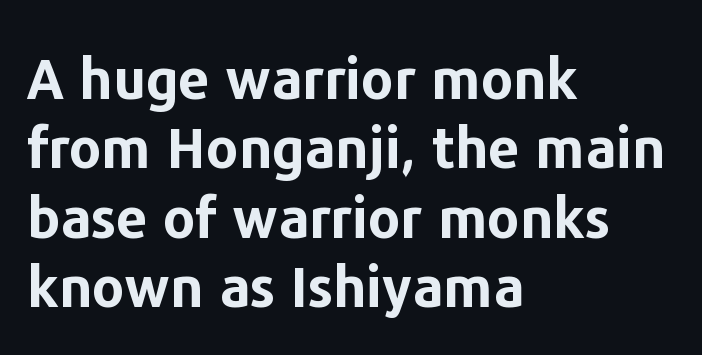
The image shows 56 px bold sans-serif type, upright; set left-aligned, line spacing 1.24x, normal letter spacing, not underlined; low stroke contrast and a medium x-height.
